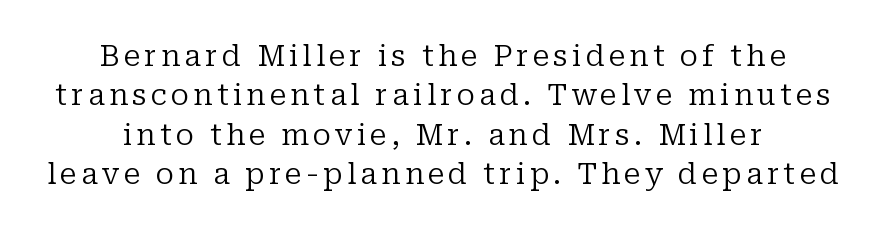
This is serif lettering, the kind often seen in printed books. The letters look calm and open, with moderate or lighter stems. The passage shown is typed in a proportional face where columns would drift. The paragraph shown floats in the horizontal middle. The typography opts for an upright posture over an oblique one.
